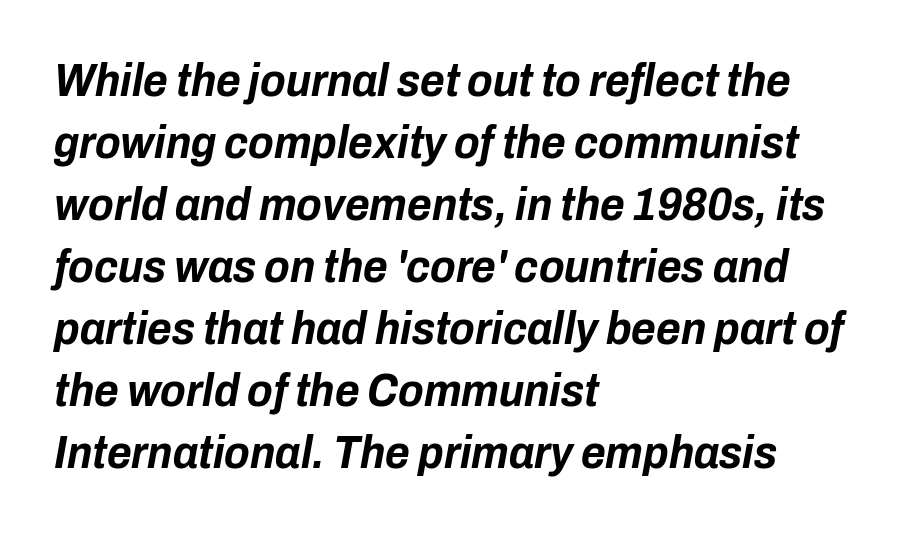
Q: Is the text bold? A: Yes.
Q: Is the text italic (slanted)? A: Yes, it leans right by about 10 degrees.
Q: Is the text underlined? A: No.
Q: How is the paragraph aligned? A: Left-aligned.
Q: Is the spacing between letters normal or unusually wide? A: Normal.
Q: Is the spacing between lines tight, normal or loose? A: Normal.
Q: Width (condensed, normal, or wide)? A: Condensed.
Q: Stroke contrast? A: Low.
Q: x-height? A: Medium.
Q: Monospaced? A: No.
